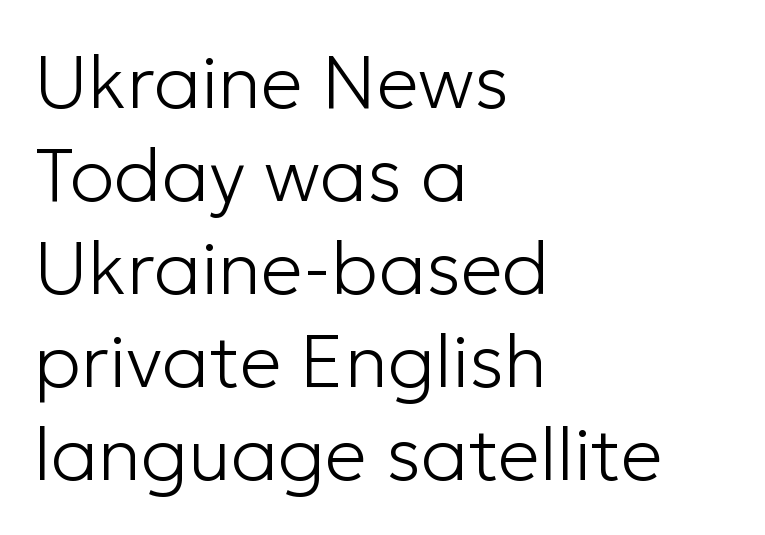
Q: Is the text bold? A: No.
Q: Is the text italic (slanted)? A: No, it is upright.
Q: Is the typeface a serif or a sans-serif typeface? A: Sans-serif.
Q: Is the text underlined? A: No.
Q: How is the paragraph aligned? A: Left-aligned.
Q: Is the spacing between letters normal or unusually wide? A: Normal.
Q: Width (condensed, normal, or wide)? A: Normal.
Q: Stroke contrast? A: Low.
Q: x-height? A: Medium.
Q: Monospaced? A: No.
